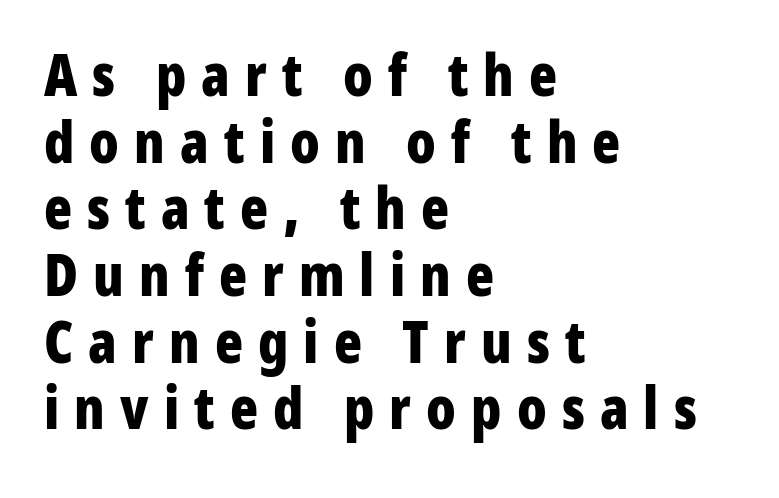
{"serif": "no", "italic": "no", "bold": "yes", "weight": "bold", "width": "condensed", "stroke_contrast": "low", "x_height": "medium", "monospaced": "no", "underline": "no", "align": "left", "line_spacing": "tight", "line_spacing_ratio": 1.15, "letter_spacing": "wide", "letter_spacing_em": 0.26, "glyph_px": 58}
